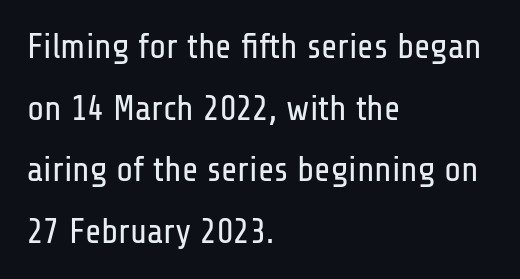
The strokes carry an ordinary text weight at most. Every stem runs plumb, perpendicular to the baseline. A typesetter would label this face a sans. This sample has the flowing, uneven cadence of proportional lettering. What stands out about the letter spacing? Nothing — it is the standard amount.
